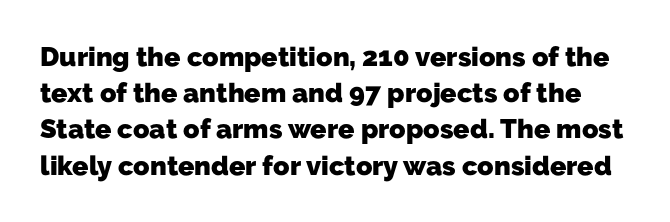
Q: Is the text bold? A: Yes.
Q: Is the text underlined? A: No.
Q: Is the spacing between letters normal or unusually wide? A: Normal.
Q: Is the spacing between lines tight, normal or loose? A: Normal.
